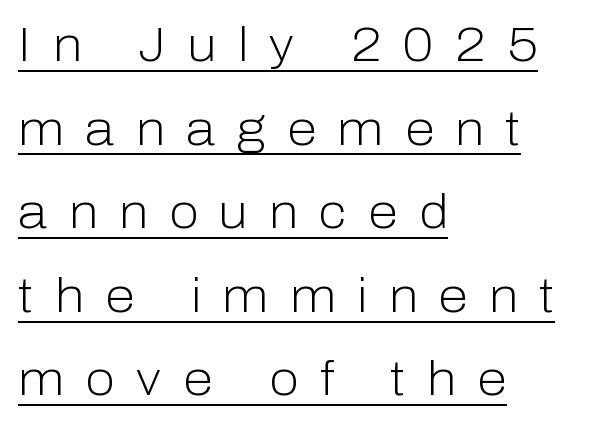
The image shows 48 px light sans-serif type, upright; set left-aligned, line spacing 1.74x, unusually wide letter spacing (+0.45 em), underlined; low stroke contrast and a medium x-height.
